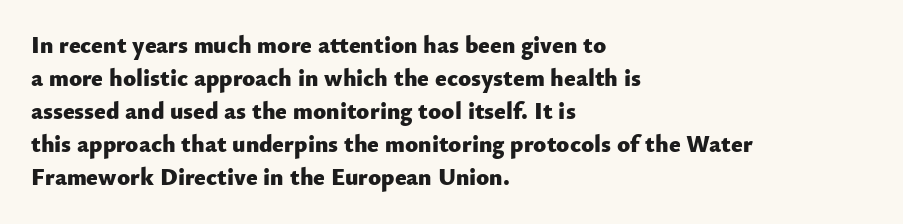
{"italic": "no", "bold": "yes", "underline": "no", "align": "left", "line_spacing": "normal", "line_spacing_ratio": 1.38, "letter_spacing": "normal", "letter_spacing_em": 0.0, "glyph_px": 24}
